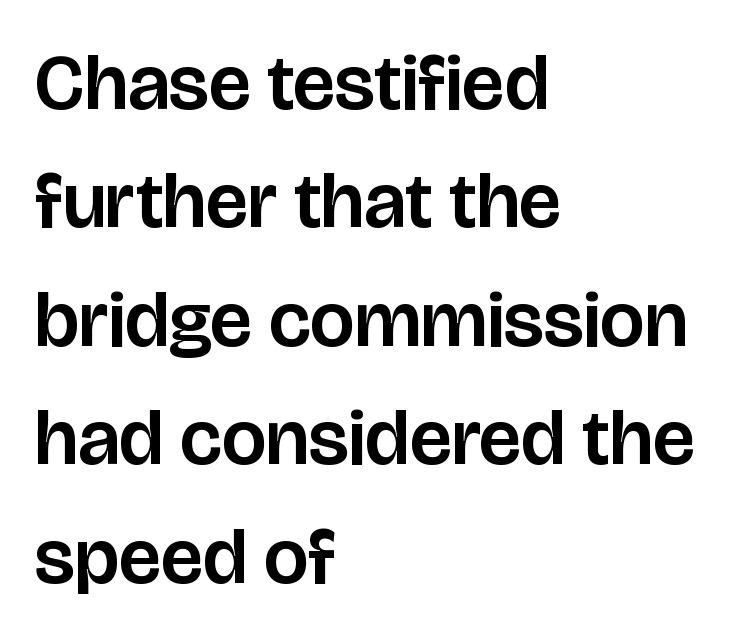
The image shows 79 px sans-serif type, upright; set left-aligned, normal line spacing (1.5x), normal letter spacing, not underlined; low stroke contrast and a large x-height.
